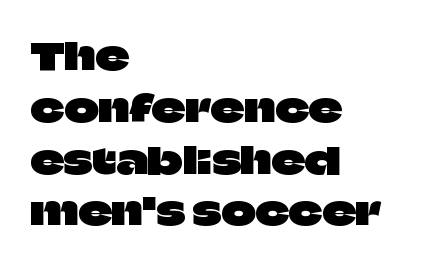
Any mark beneath the type? The region is blank. Line spacing here is normal. Inter-character spacing is left at the font's built-in metrics. In terms of letterform style, serifs are entirely absent. The rag falls on the right side of this text block.
